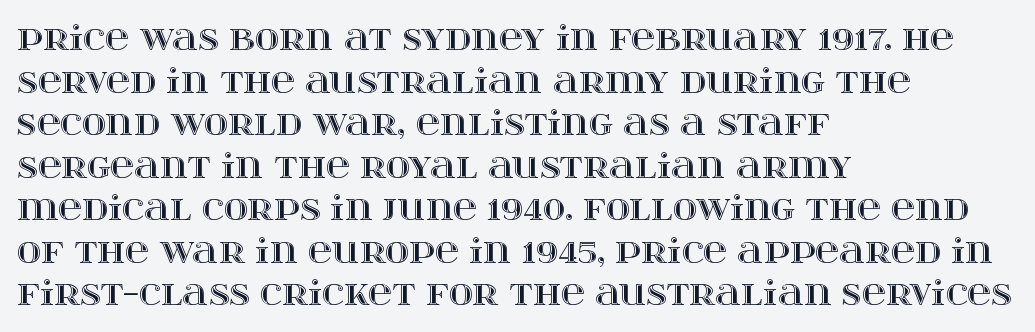
Q: Is the text italic (slanted)? A: No, it is upright.
Q: Is the text underlined? A: No.
Q: How is the paragraph aligned? A: Left-aligned.
Q: Is the spacing between letters normal or unusually wide? A: Normal.
Q: Is the spacing between lines tight, normal or loose? A: Normal.
Q: Width (condensed, normal, or wide)? A: Wide.
Q: x-height? A: Large.
Q: Monospaced? A: No.
